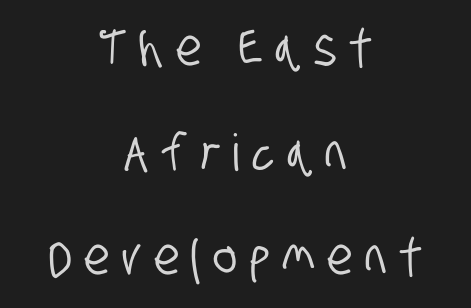
The space beneath each line is pristine and unruled. Unlike a traditional serif, this face leaves its strokes unadorned. Every row of glyphs is offset so its center matches the block's center. Airy leading. Each letter keeps its own natural width here, so spacing adapts to shape.
